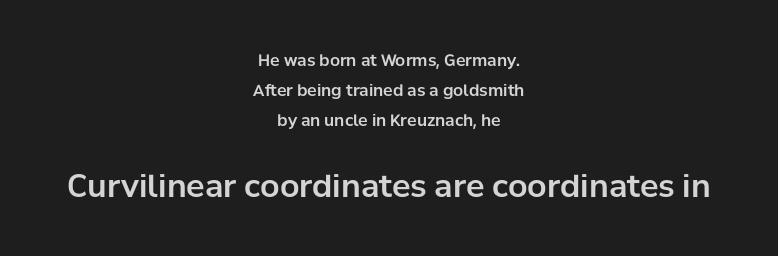
{"serif": "no", "italic": "no", "width": "normal", "stroke_contrast": "low", "x_height": "medium", "monospaced": "no", "underline": "no", "align": "center", "line_spacing_ratio": 1.89, "letter_spacing": "normal", "letter_spacing_em": 0.0, "larger_block": "second", "size_ratio": 1.94, "glyph_px": 31}
